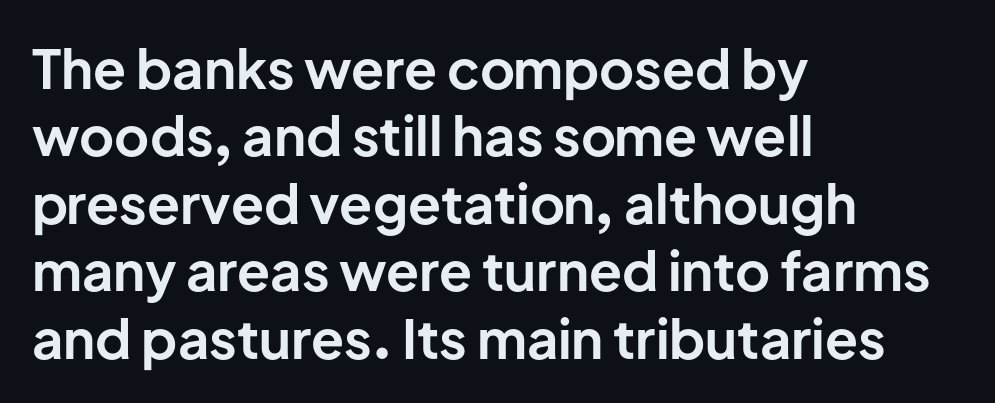
Q: Is the text bold? A: Yes.
Q: Is the text italic (slanted)? A: No, it is upright.
Q: Is the typeface a serif or a sans-serif typeface? A: Sans-serif.
Q: Is the text underlined? A: No.
Q: How is the paragraph aligned? A: Left-aligned.
Q: Is the spacing between letters normal or unusually wide? A: Normal.
Q: Is the spacing between lines tight, normal or loose? A: Normal.
Q: Width (condensed, normal, or wide)? A: Normal.
Q: Stroke contrast? A: Low.
Q: x-height? A: Medium.
Q: Monospaced? A: No.
